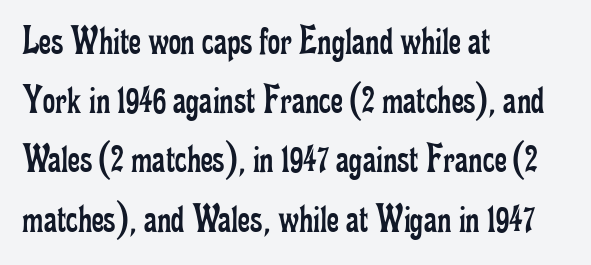
The type is set solid horizontally, with unmodified tracking. Compared with typical paragraphs, the rows here are spaced about the same. Looks like regular typesetting: each glyph gets only the width it needs. Characters remain perfectly vertical along every line. Stroke mass is kept to a normal reading level or below. Quick note: underline off.
